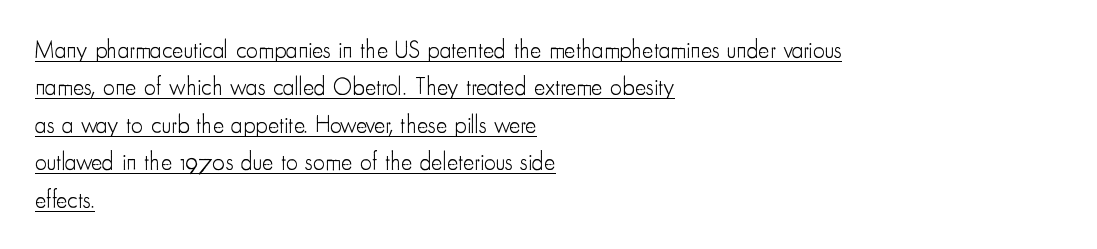
These lines keep a tight, regular rhythm from letter to letter. Teacher's note: observe the even left margin — that is flush-left alignment. The letterforms sit at book weight or below. Normally led — the rows are evenly, conventionally spaced. When letters stand straight like this, we call the style roman or upright.
